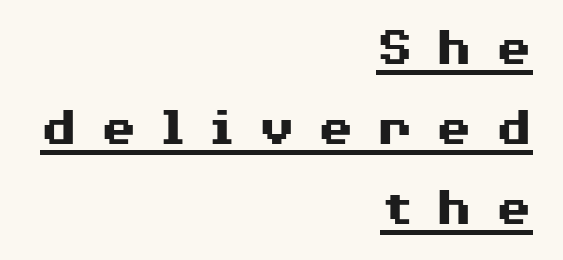
Q: Is the text bold? A: Yes.
Q: Is the text italic (slanted)? A: No, it is upright.
Q: Is the typeface a serif or a sans-serif typeface? A: Sans-serif.
Q: Is the text underlined? A: Yes.
Q: How is the paragraph aligned? A: Right-aligned.
Q: Is the spacing between letters normal or unusually wide? A: Unusually wide.
Q: Is the spacing between lines tight, normal or loose? A: Normal.
Q: Width (condensed, normal, or wide)? A: Wide.
Q: Stroke contrast? A: Medium.
Q: x-height? A: Medium.
Q: Monospaced? A: No.
